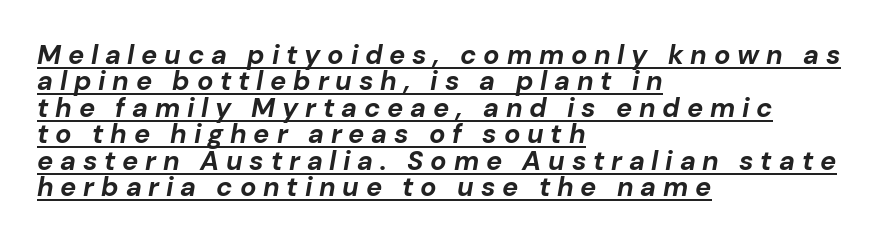
The passage shown is underscored from start to finish. Quick note: interline space is minimal. If you drew a ruler down the left edge, every line would touch it. If you drew a line through each stem, it would be angled. Someone cranked the tracking dial way up on this one.
